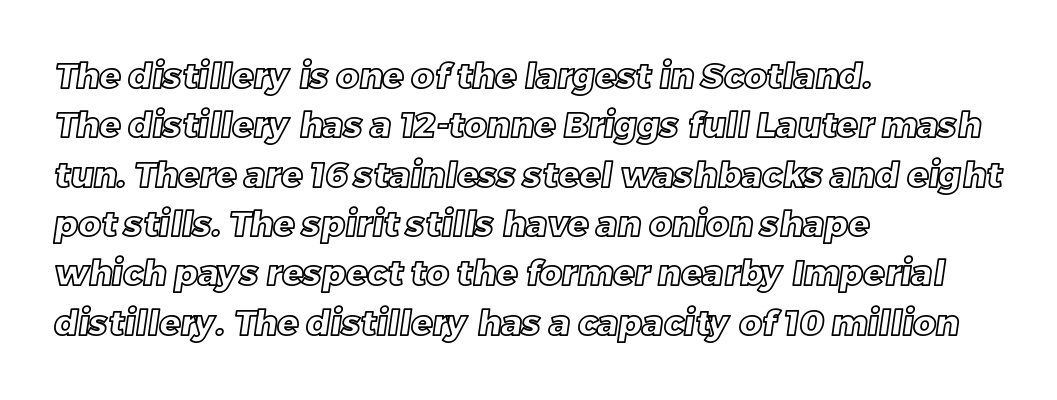
Q: Is the text underlined? A: No.
Q: How is the paragraph aligned? A: Left-aligned.
Q: Is the spacing between letters normal or unusually wide? A: Normal.
Q: Is the spacing between lines tight, normal or loose? A: Normal.
Q: Width (condensed, normal, or wide)? A: Normal.
Q: x-height? A: Large.
Q: Monospaced? A: No.
